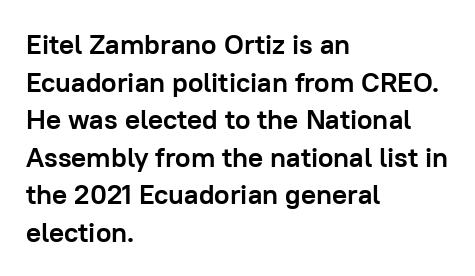
Q: Is the text bold? A: Yes.
Q: Is the text italic (slanted)? A: No, it is upright.
Q: Is the typeface a serif or a sans-serif typeface? A: Sans-serif.
Q: Is the text underlined? A: No.
Q: How is the paragraph aligned? A: Left-aligned.
Q: Is the spacing between letters normal or unusually wide? A: Normal.
Q: Is the spacing between lines tight, normal or loose? A: Normal.
Q: Width (condensed, normal, or wide)? A: Normal.
Q: Stroke contrast? A: Low.
Q: x-height? A: Medium.
Q: Monospaced? A: No.
